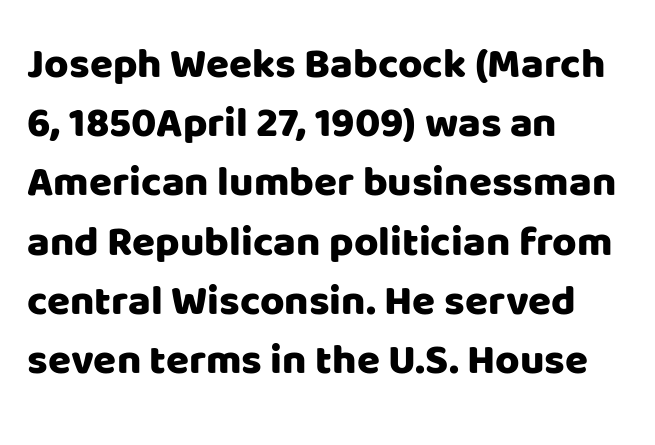
{"serif": "no", "italic": "no", "width": "normal", "stroke_contrast": "low", "x_height": "large", "monospaced": "no", "underline": "no", "align": "left", "line_spacing": "normal", "line_spacing_ratio": 1.41, "letter_spacing": "normal", "letter_spacing_em": 0.0, "glyph_px": 42}
